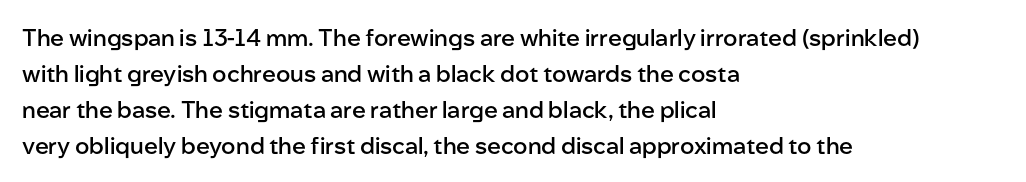
{"italic": "no", "bold": "semi", "underline": "no", "align": "left", "line_spacing": "normal", "line_spacing_ratio": 1.56, "letter_spacing": "normal", "letter_spacing_em": 0.0, "glyph_px": 23}
